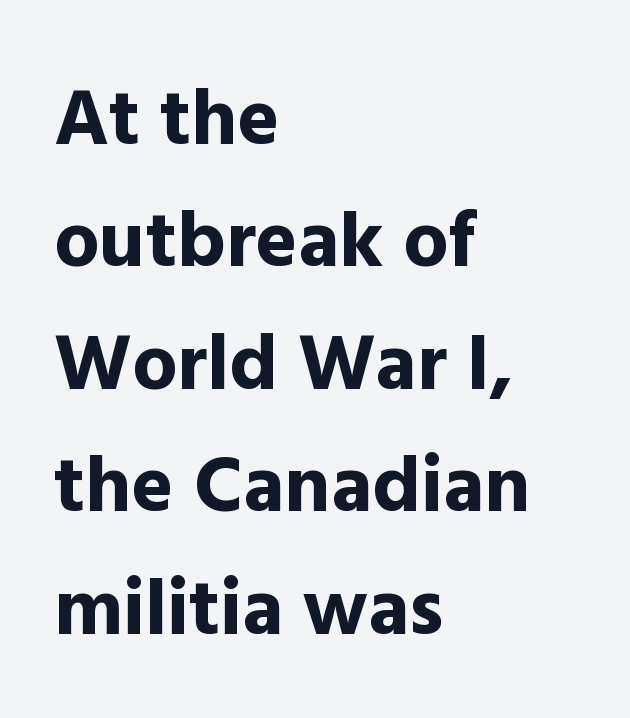
{"serif": "no", "italic": "no", "bold": "yes", "weight": "bold", "width": "normal", "x_height": "medium", "monospaced": "no", "underline": "no", "align": "left", "line_spacing": "normal", "line_spacing_ratio": 1.53, "letter_spacing": "normal", "letter_spacing_em": 0.0, "glyph_px": 80}
